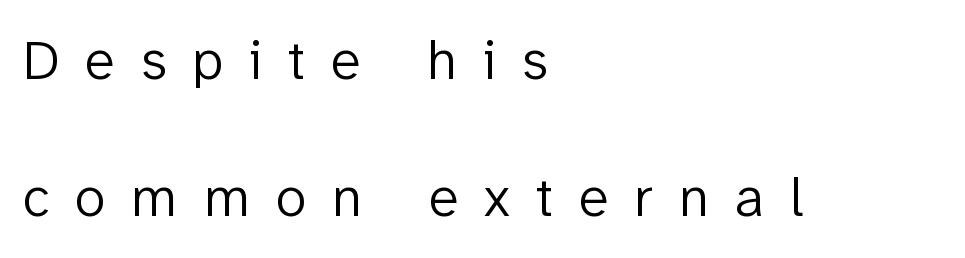
Q: Is the text bold? A: No.
Q: Is the text italic (slanted)? A: No, it is upright.
Q: Is the typeface a serif or a sans-serif typeface? A: Sans-serif.
Q: Is the text underlined? A: No.
Q: How is the paragraph aligned? A: Left-aligned.
Q: Is the spacing between letters normal or unusually wide? A: Unusually wide.
Q: Is the spacing between lines tight, normal or loose? A: Loose.
Q: Width (condensed, normal, or wide)? A: Normal.
Q: Stroke contrast? A: Low.
Q: x-height? A: Medium.
Q: Monospaced? A: No.
